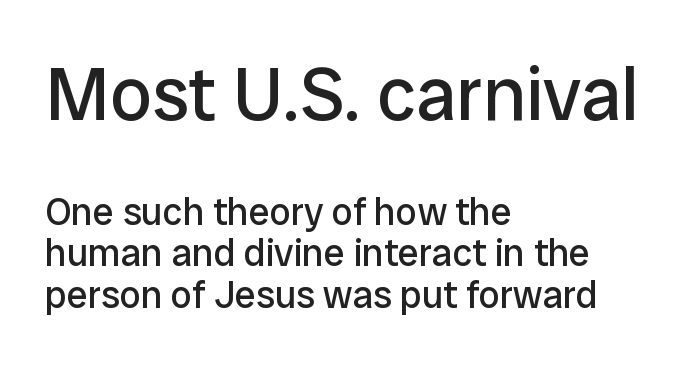
{"serif": "no", "italic": "no", "bold": "no", "weight": "regular", "width": "normal", "stroke_contrast": "low", "x_height": "medium", "monospaced": "no", "underline": "no", "align": "left", "line_spacing": "tight", "line_spacing_ratio": 1.09, "letter_spacing": "normal", "letter_spacing_em": 0.0, "larger_block": "first", "size_ratio": 1.97, "glyph_px": 75}
